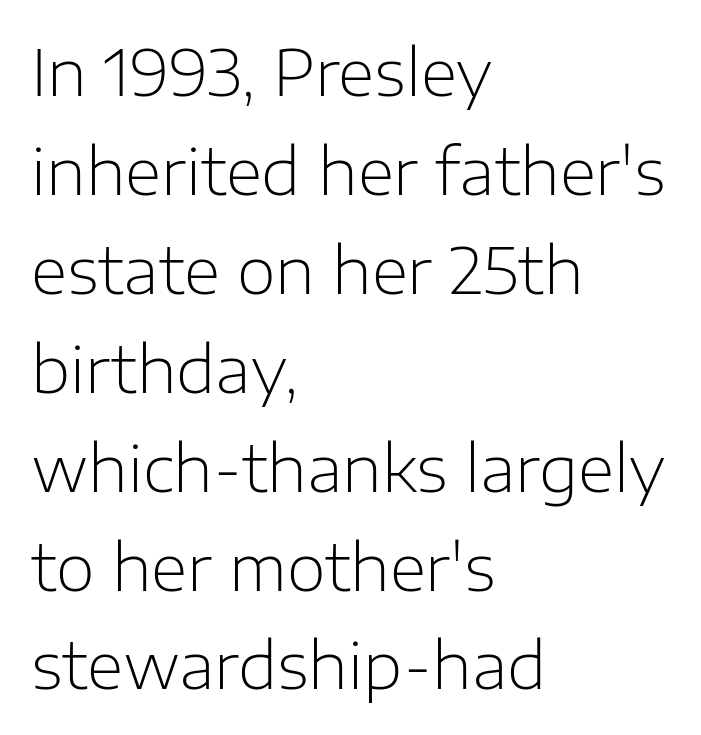
The rendering keeps characters at their native spacing. Regarding leading, the lines here are spaced in the standard way. Check the space under the baseline: it is left empty. The letters look calm and open, with moderate or lighter stems. Examine the stroke ends and you'll find no serifs.
